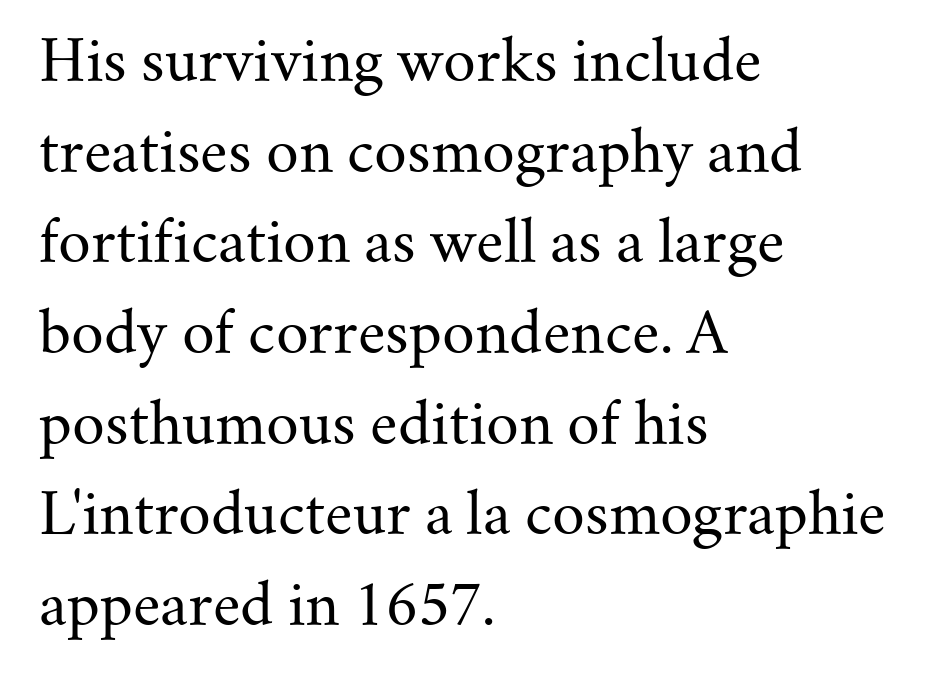
Q: Is the text bold? A: No.
Q: Is the text italic (slanted)? A: No, it is upright.
Q: Is the typeface a serif or a sans-serif typeface? A: Serif.
Q: Is the text underlined? A: No.
Q: How is the paragraph aligned? A: Left-aligned.
Q: Is the spacing between letters normal or unusually wide? A: Normal.
Q: Is the spacing between lines tight, normal or loose? A: Normal.
Q: Width (condensed, normal, or wide)? A: Normal.
Q: Stroke contrast? A: Medium.
Q: x-height? A: Small.
Q: Monospaced? A: No.
